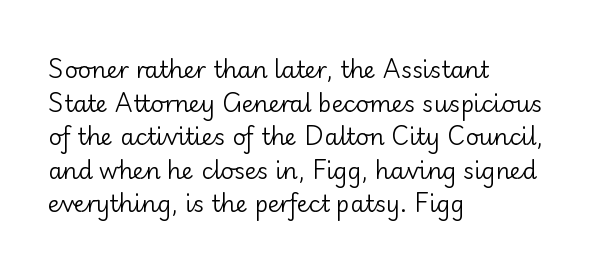
{"italic": "no", "bold": "no", "underline": "no", "align": "left", "line_spacing": "normal", "line_spacing_ratio": 1.46, "letter_spacing": "normal", "letter_spacing_em": 0.0, "glyph_px": 23}
